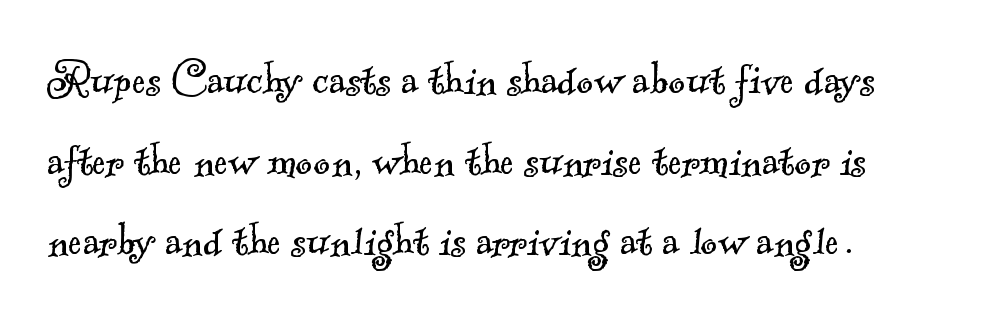
The image shows 52 px light serif type; set normal line spacing (1.55x), normal letter spacing, not underlined; a small x-height.
